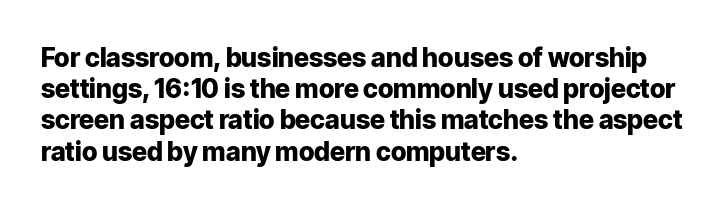
Q: Is the text bold? A: Yes.
Q: Is the text italic (slanted)? A: No, it is upright.
Q: Is the text underlined? A: No.
Q: How is the paragraph aligned? A: Left-aligned.
Q: Is the spacing between letters normal or unusually wide? A: Normal.
